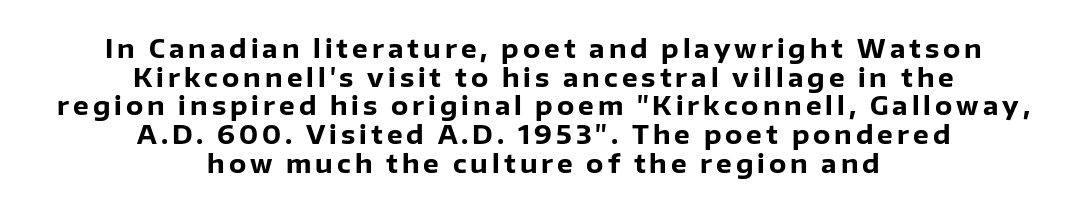
Tightly led — the rows are bunched. Compared with an ordinary text face, these strokes are far heavier — a full bold. Characters remain perfectly vertical along every line. A student would call this center alignment; a typographer would say set centered.
